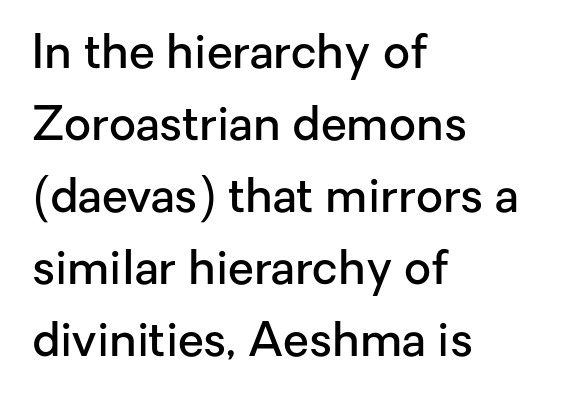
Q: Is the text bold? A: Semi-bold.
Q: Is the text italic (slanted)? A: No, it is upright.
Q: Is the typeface a serif or a sans-serif typeface? A: Sans-serif.
Q: Is the text underlined? A: No.
Q: How is the paragraph aligned? A: Left-aligned.
Q: Is the spacing between letters normal or unusually wide? A: Normal.
Q: Is the spacing between lines tight, normal or loose? A: Normal.
Q: Width (condensed, normal, or wide)? A: Normal.
Q: Stroke contrast? A: Low.
Q: x-height? A: Medium.
Q: Monospaced? A: No.
